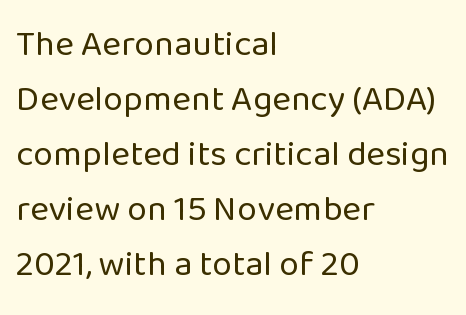
{"serif": "no", "italic": "no", "bold": "no", "weight": "regular", "width": "normal", "stroke_contrast": "low", "x_height": "medium", "monospaced": "no", "underline": "no", "align": "left", "line_spacing": "normal", "line_spacing_ratio": 1.53, "letter_spacing": "normal", "letter_spacing_em": 0.0, "glyph_px": 36}
